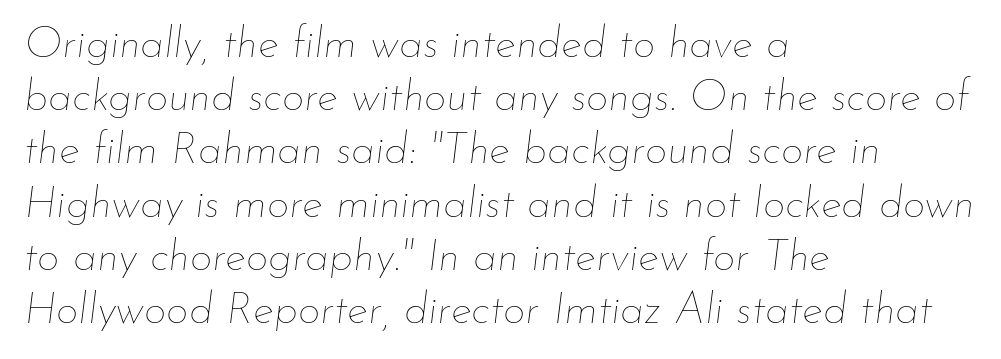
Q: Is the text bold? A: No.
Q: Is the text italic (slanted)? A: Yes, it leans right by about 7 degrees.
Q: Is the text underlined? A: No.
Q: How is the paragraph aligned? A: Left-aligned.
Q: Is the spacing between letters normal or unusually wide? A: Normal.
Q: Width (condensed, normal, or wide)? A: Normal.
Q: Stroke contrast? A: Low.
Q: x-height? A: Small.
Q: Monospaced? A: No.
